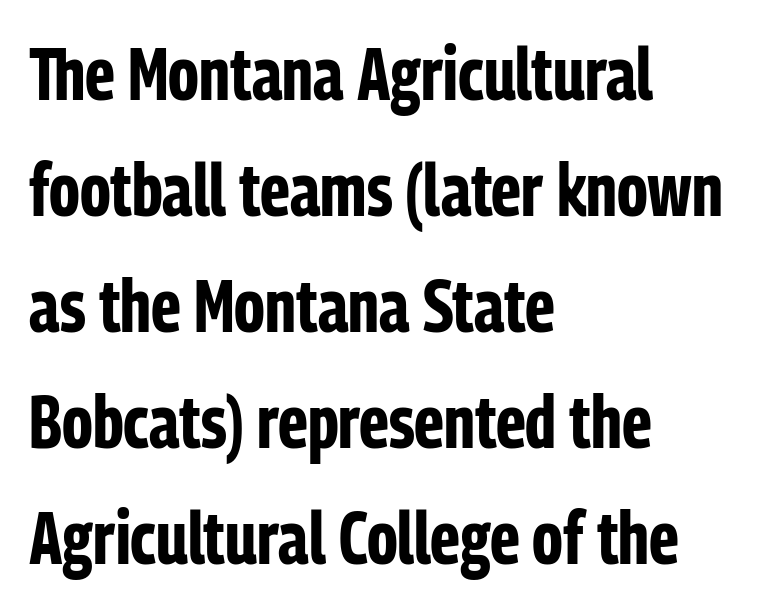
Q: Is the text bold? A: Yes.
Q: Is the text italic (slanted)? A: No, it is upright.
Q: Is the typeface a serif or a sans-serif typeface? A: Sans-serif.
Q: Is the text underlined? A: No.
Q: How is the paragraph aligned? A: Left-aligned.
Q: Is the spacing between letters normal or unusually wide? A: Normal.
Q: Is the spacing between lines tight, normal or loose? A: Normal.
Q: Width (condensed, normal, or wide)? A: Condensed.
Q: Stroke contrast? A: Low.
Q: x-height? A: Medium.
Q: Monospaced? A: No.
